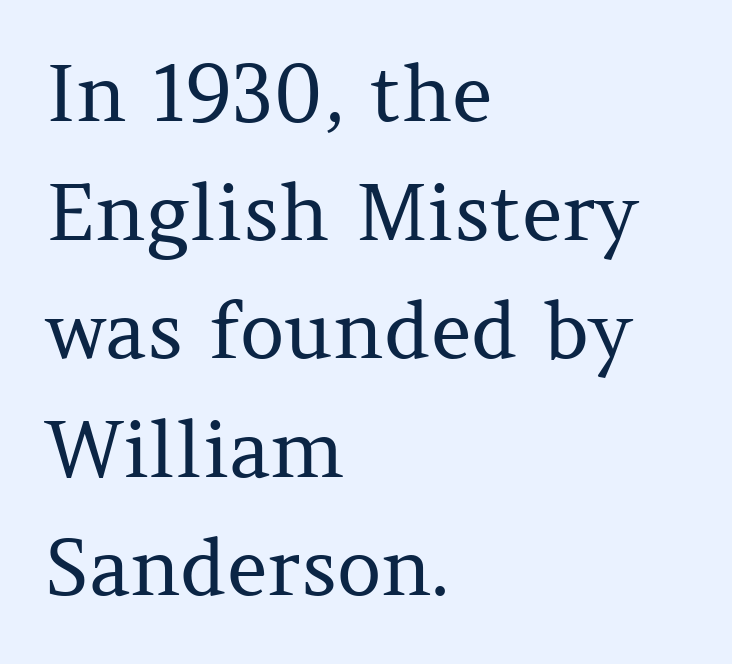
Q: Is the text bold? A: No.
Q: Is the text italic (slanted)? A: No, it is upright.
Q: Is the typeface a serif or a sans-serif typeface? A: Serif.
Q: Is the text underlined? A: No.
Q: How is the paragraph aligned? A: Left-aligned.
Q: Is the spacing between letters normal or unusually wide? A: Normal.
Q: Is the spacing between lines tight, normal or loose? A: Normal.
Q: Width (condensed, normal, or wide)? A: Normal.
Q: Stroke contrast? A: Medium.
Q: x-height? A: Medium.
Q: Monospaced? A: No.
